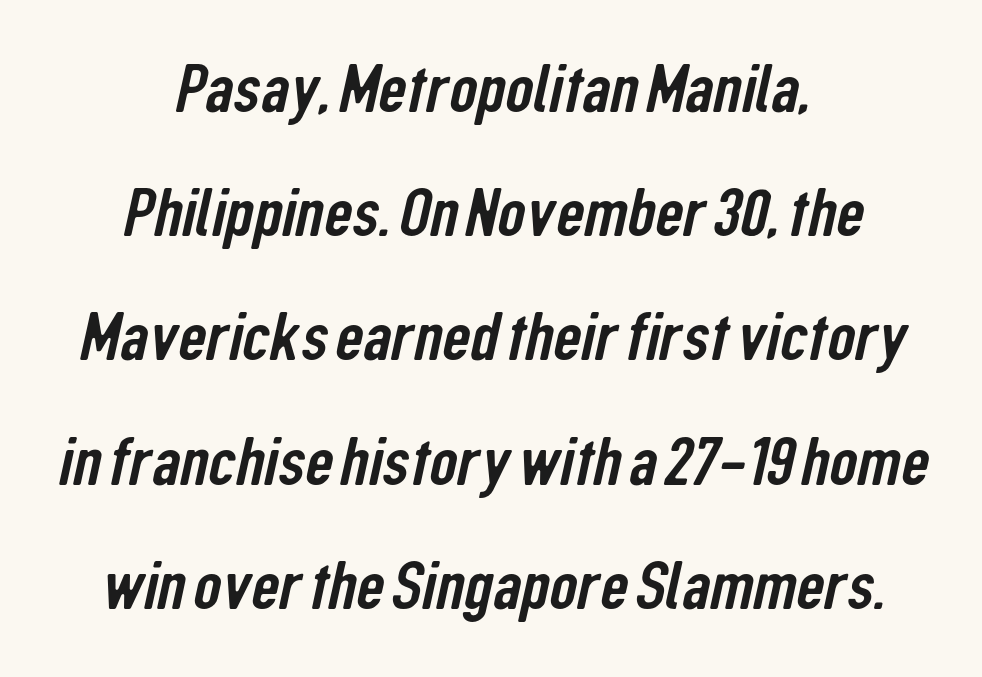
{"serif": "no", "width": "condensed", "stroke_contrast": "low", "x_height": "medium", "monospaced": "no", "underline": "no", "align": "center", "line_spacing_ratio": 1.8, "letter_spacing": "normal", "letter_spacing_em": 0.0, "glyph_px": 69}
